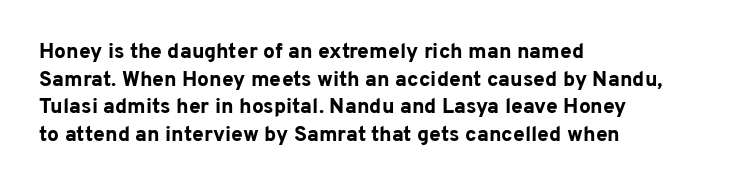
The image shows 21 px bold type, upright; set left-aligned, normal line spacing (1.31x), normal letter spacing, not underlined.
